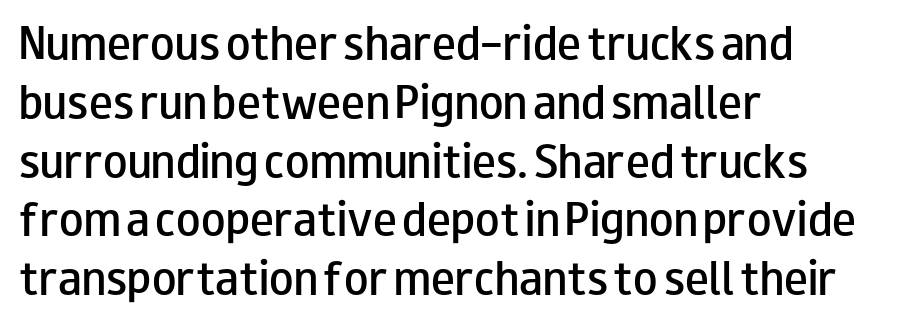
The image shows 40 px semibold, wide sans-serif type, upright; set left-aligned, normal line spacing (1.47x), normal letter spacing, not underlined; low stroke contrast and a small x-height.
